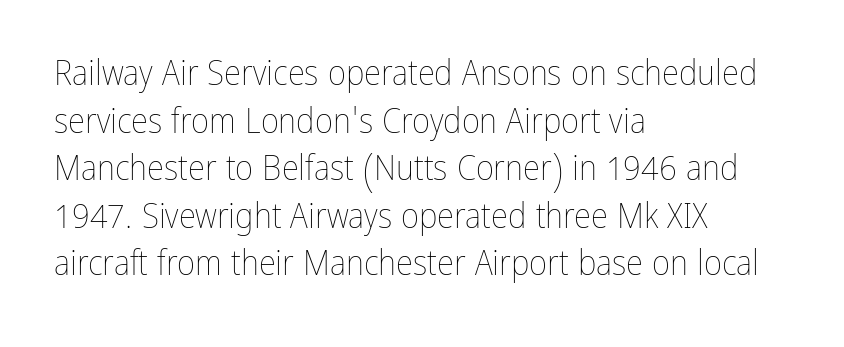
Tracking value appears to be zero — textbook default spacing. Visually the block forms a straight wall on the left and a jagged coastline on the right. These lines sit exactly where default settings would place them. The glyphs are unaccompanied by any horizontal stroke below them.
